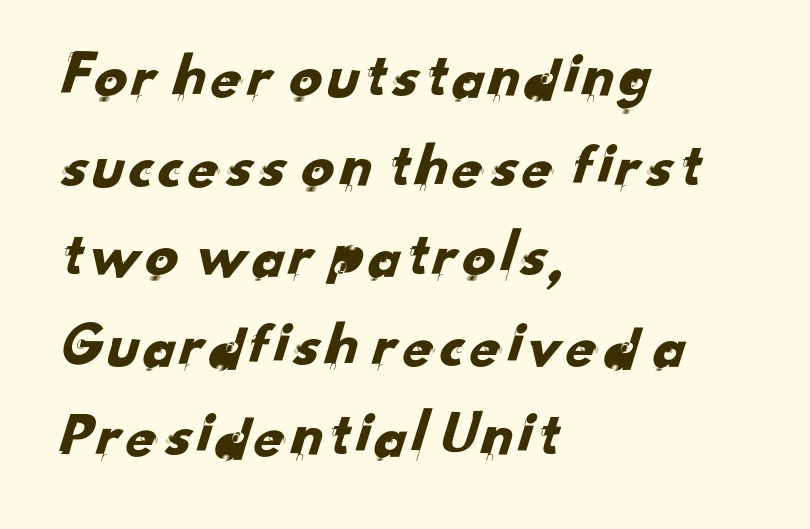
These lines sit exactly where default settings would place them. Honestly, the letter spacing is just normal — you wouldn't notice it. A clean baseline with only descenders dipping below it. These lines stack with their left ends in a neat column.
